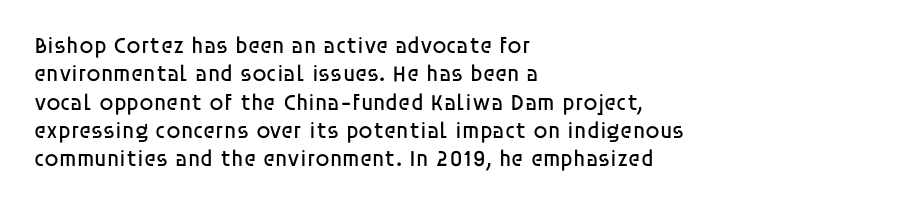
The image shows 23 px text type, upright; set left-aligned, line spacing 1.23x, normal letter spacing, not underlined.
